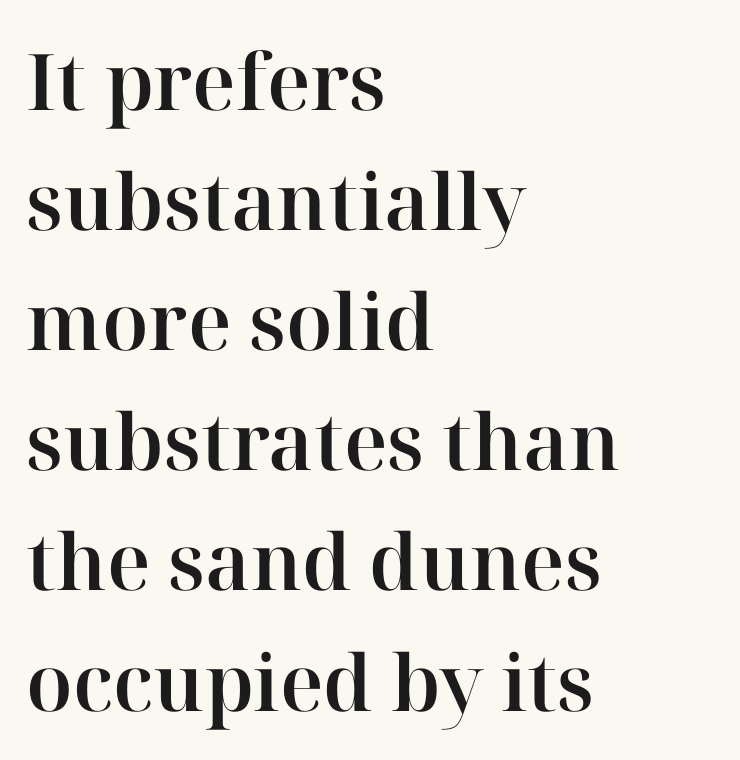
Has an underline been added? It has not. These lines are rendered in a variable-pitch font. The ragged edge is on the right, which tells us the setting is flush left. Letterform terminals end in serifs throughout the passage. Here the glyphs are tracked normally, forming tight word shapes. Rendered with straight, roman letterforms.
